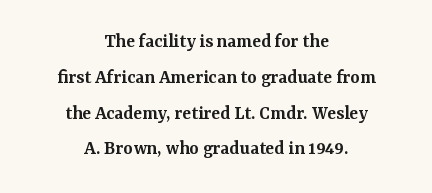
{"italic": "no", "bold": "semi", "underline": "no", "align": "center", "line_spacing_ratio": 1.79, "letter_spacing": "normal", "letter_spacing_em": 0.0, "glyph_px": 20}
